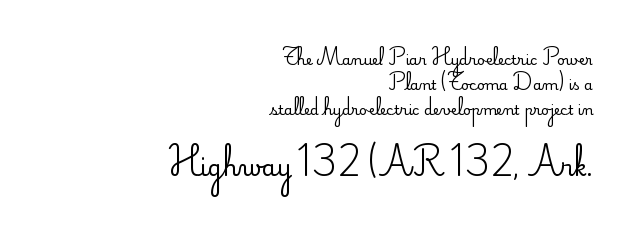
Q: Is the text bold? A: No.
Q: Is the text italic (slanted)? A: No, it is upright.
Q: Is the text underlined? A: No.
Q: How is the paragraph aligned? A: Right-aligned.
Q: Is the spacing between letters normal or unusually wide? A: Normal.
Q: Which block of text is set in a larger size, the first (top) or the second (bottom)? A: The second (bottom) one.
